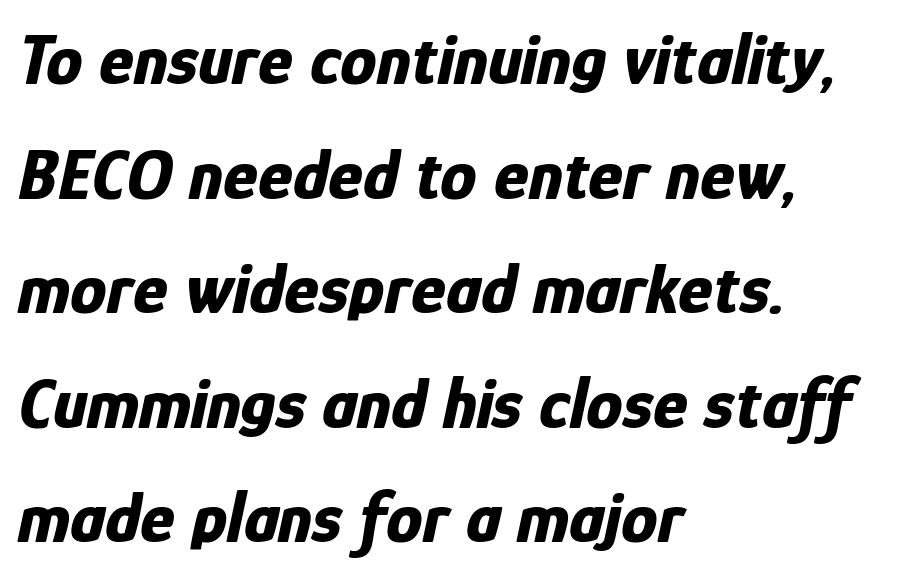
Glance below the letters and you will spot only blank space. Horizontally, the lines are justified to the leading edge only. If you measured baseline to baseline, you'd find a middling distance. The passage shown is emphatically bold. Posture: slanted. Varying glyph widths throughout — classic text-font behaviour.
